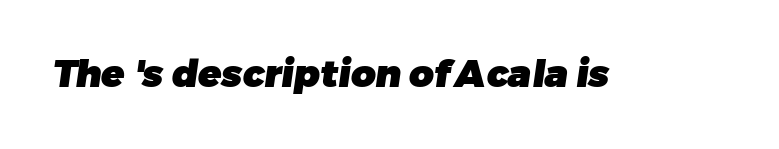
{"serif": "no", "bold": "yes", "weight": "heavy", "width": "normal", "stroke_contrast": "low", "x_height": "medium", "monospaced": "no", "underline": "no", "letter_spacing": "normal", "letter_spacing_em": 0.0, "glyph_px": 38}
